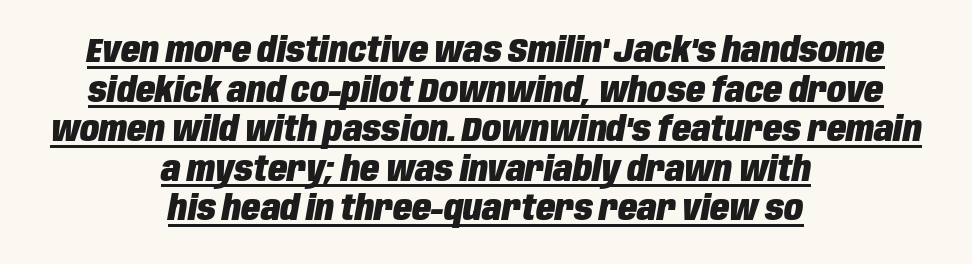
The image shows 35 px heavy, condensed type, italic (leaning right); set centered, tight line spacing (1.13x), normal letter spacing, underlined; low stroke contrast and a large x-height.
